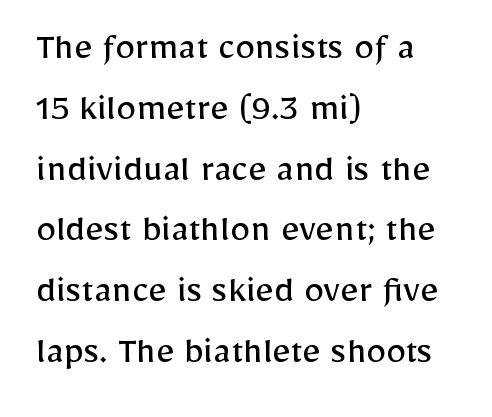
The image shows 40 px regular-weight sans-serif type, upright; set left-aligned, normal line spacing (1.52x), normal letter spacing, not underlined; low stroke contrast and a medium x-height.
